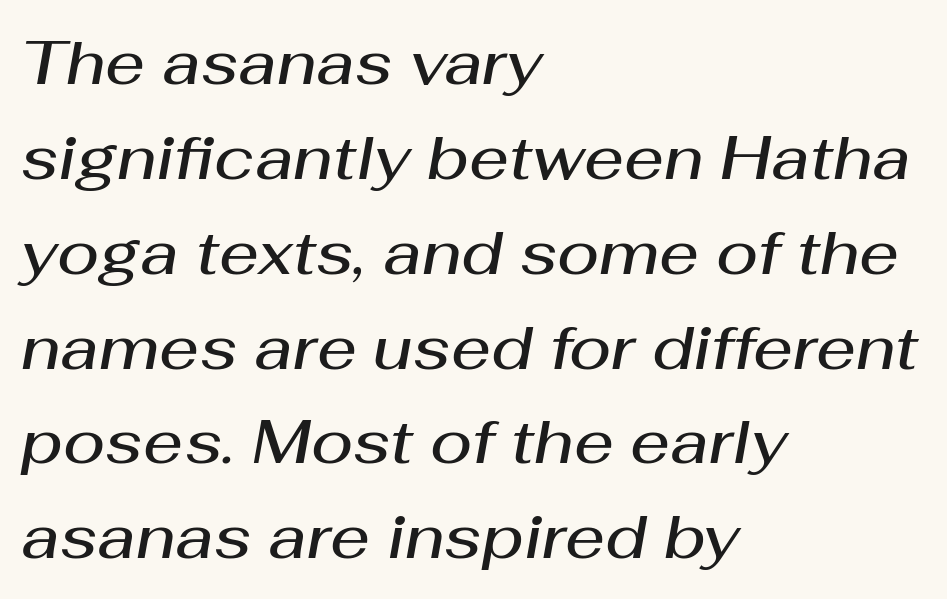
Tracking value appears to be zero — textbook default spacing. This is the in-between weight designers call semibold or demi. Line starts are locked; line ends wander. Italic? Definitely — the glyphs are oblique. Lines of text with bare space underneath. Reading down the column, the eye jumps a familiar distance to each next line.
